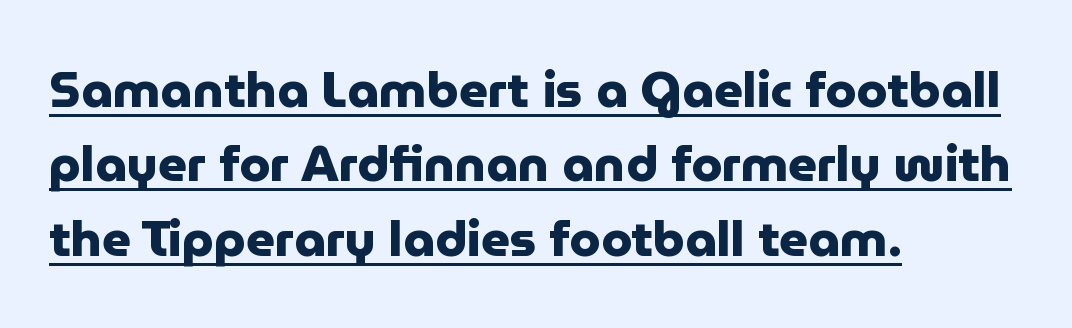
The image shows 50 px heavy sans-serif type, upright; set left-aligned, normal line spacing (1.49x), normal letter spacing, underlined; low stroke contrast and a medium x-height.
